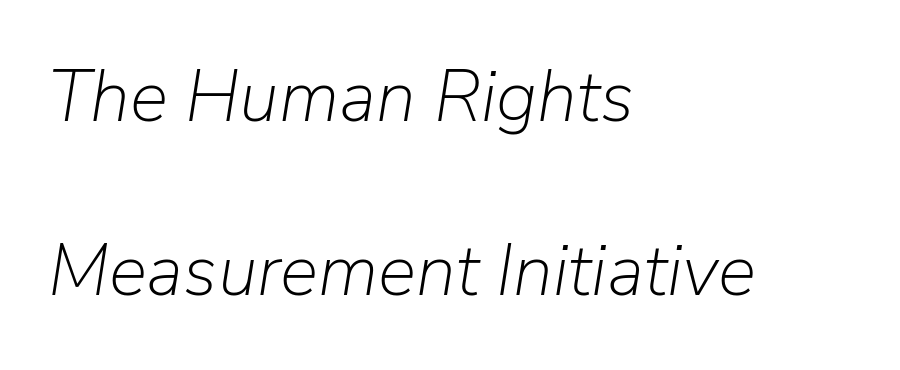
The image shows 72 px light type, italic (leaning right); set left-aligned, loose line spacing (2.42x), normal letter spacing, not underlined; low stroke contrast and a medium x-height.
